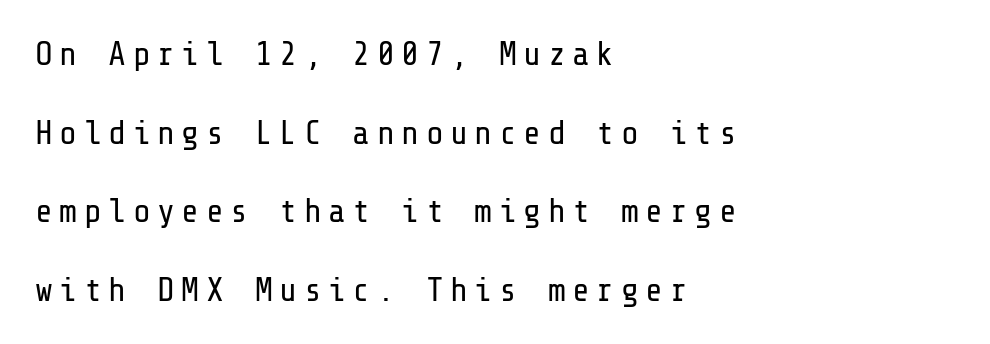
Caption: multi-line text, flush left, ragged right. Honestly, the rows look like they've been pulled way apart. Descender tails drop into unmarked territory. These glyphs show unthickened strokes, regular width or finer.
